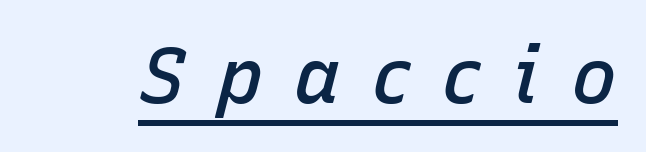
These lines are rendered in a variable-pitch font. Letter spacing: wide. Honestly, the underline is the first thing you notice here. Observe the lean: these are italic letterforms.
